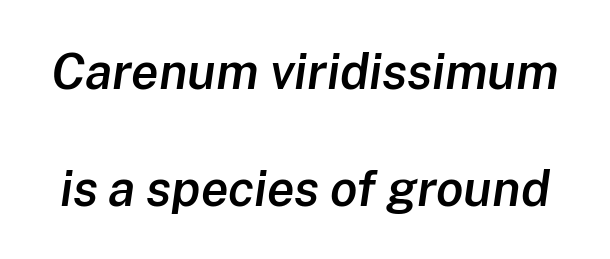
The image shows 50 px semibold type, italic (leaning right); set loose line spacing (2.34x), normal letter spacing, not underlined; low stroke contrast and a medium x-height.
